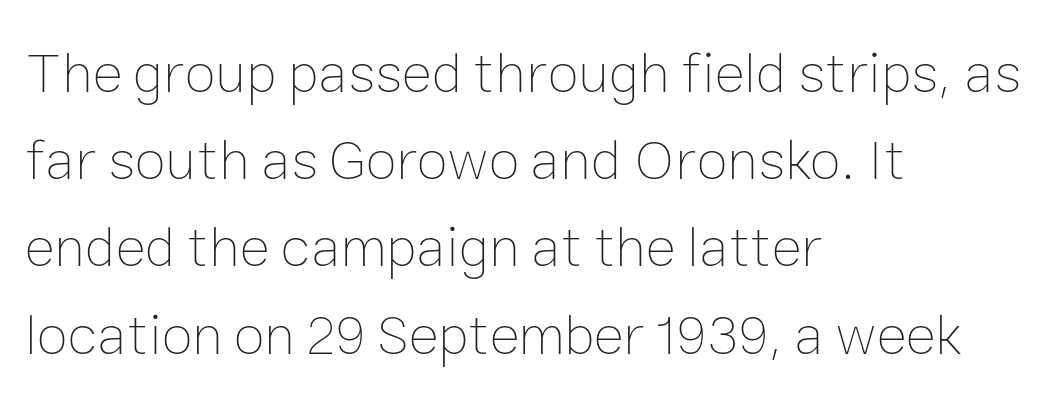
Q: Is the text bold? A: No.
Q: Is the text italic (slanted)? A: No, it is upright.
Q: Is the text underlined? A: No.
Q: How is the paragraph aligned? A: Left-aligned.
Q: Is the spacing between letters normal or unusually wide? A: Normal.
Q: Is the spacing between lines tight, normal or loose? A: Normal.
Q: Width (condensed, normal, or wide)? A: Normal.
Q: Stroke contrast? A: Low.
Q: x-height? A: Medium.
Q: Monospaced? A: No.
